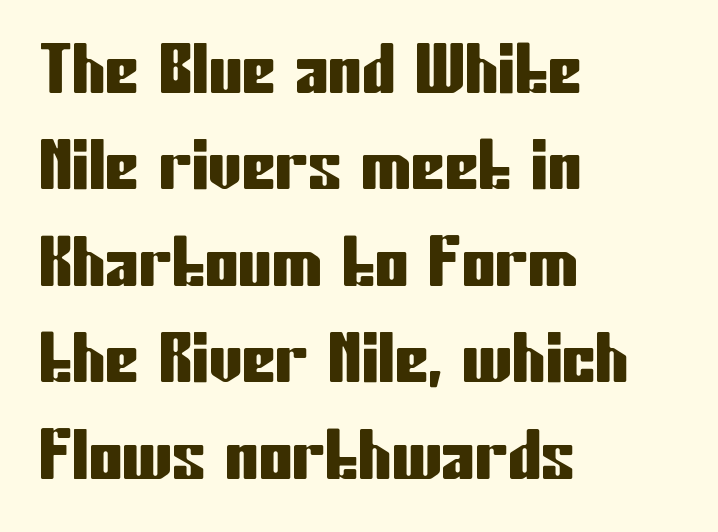
{"serif": "no", "italic": "no", "width": "condensed", "stroke_contrast": "low", "x_height": "medium", "monospaced": "no", "underline": "no", "align": "left", "line_spacing": "normal", "line_spacing_ratio": 1.44, "letter_spacing": "normal", "letter_spacing_em": 0.0, "glyph_px": 67}
